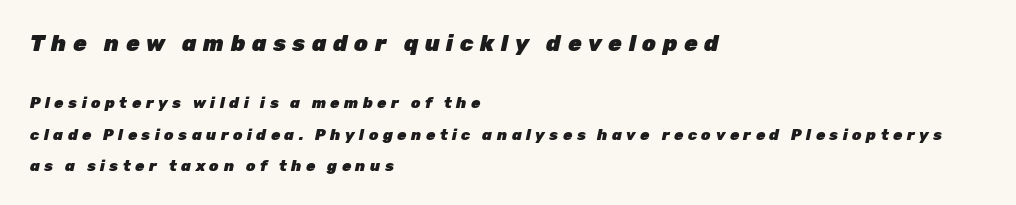
Type without underlining. Quick note: interline space is abundant. Does the weight exceed regular? Yes, all the way to bold. Tracking value appears strongly positive — letters spread wide. The rag falls on the right side of this text block. Reading top to bottom, the characters get smaller at the block break.
